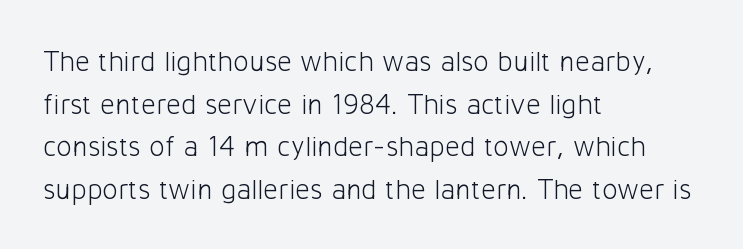
The image shows 29 px light sans-serif type, upright; set left-aligned, normal line spacing (1.47x), normal letter spacing, not underlined; low stroke contrast and a medium x-height.
